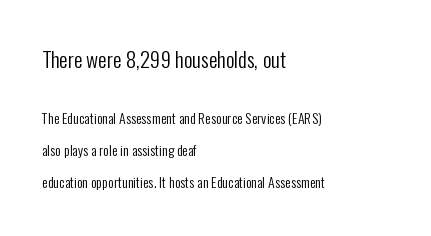
Does extra space separate the letters? No, they use regular spacing. Ordinary non-slanted type is in use. Where is the straight margin? On the left. This rendering features lettering with no underline.
